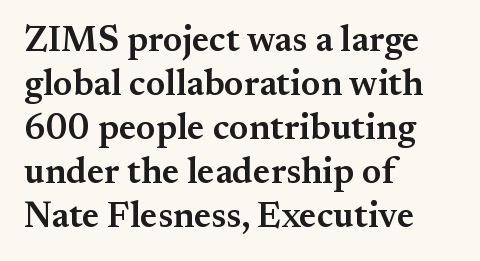
A typesetter would mark this as roman, not italic. Is this a fixed-width face? No — the glyphs have proportional, varying widths. The paragraph has a hard left edge and a soft right edge. Observe the serifs anchoring each vertical stroke in this sample.
